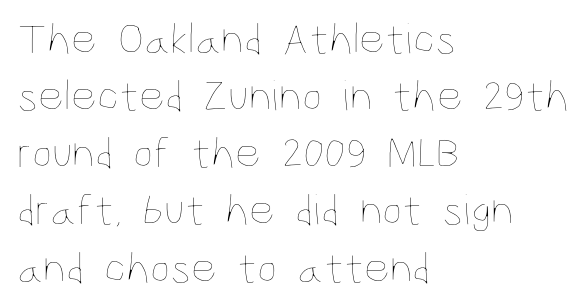
Q: Is the text bold? A: No.
Q: Is the text italic (slanted)? A: No, it is upright.
Q: Is the text underlined? A: No.
Q: How is the paragraph aligned? A: Left-aligned.
Q: Is the spacing between letters normal or unusually wide? A: Normal.
Q: Is the spacing between lines tight, normal or loose? A: Normal.
Q: Width (condensed, normal, or wide)? A: Condensed.
Q: Stroke contrast? A: Low.
Q: x-height? A: Large.
Q: Monospaced? A: No.
